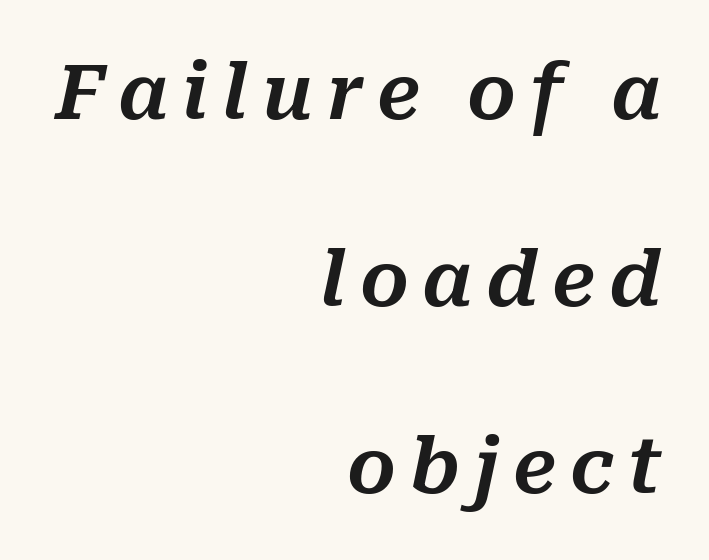
The image shows 76 px text type, italic (leaning right); set right-aligned, loose line spacing (2.46x), not underlined; medium stroke contrast and a medium x-height.
